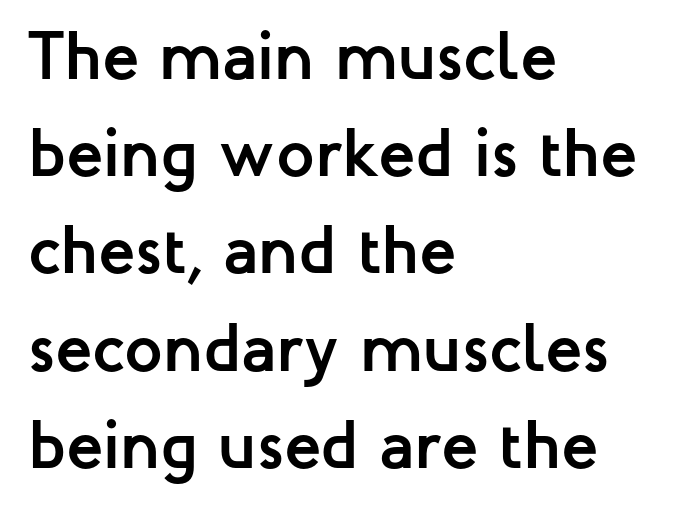
The rendering uses a bold face; every stroke is thick and dark. No word sits above an underline. Serif or sans? Sans — the stroke terminals are bare. Proportional: the letters do not fall into vertical columns. The letters sit at their default tracking, neither squeezed nor spread. The ragged edge is on the right, which tells us the setting is flush left.
